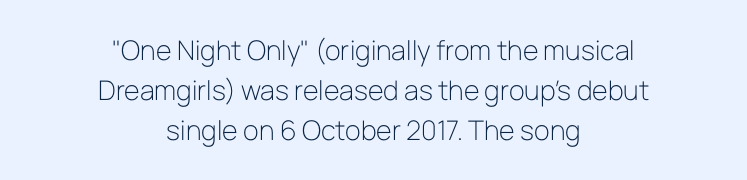
Q: Is the text bold? A: No.
Q: Is the text italic (slanted)? A: No, it is upright.
Q: Is the text underlined? A: No.
Q: How is the paragraph aligned? A: Centered.
Q: Is the spacing between letters normal or unusually wide? A: Normal.
Q: Is the spacing between lines tight, normal or loose? A: Normal.
